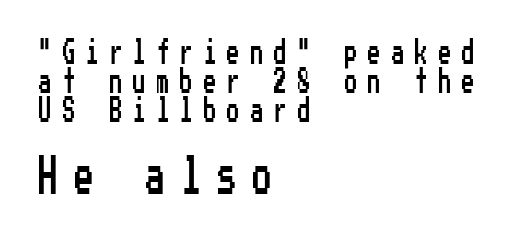
The image shows 38 px condensed sans-serif type, upright; set left-aligned, line spacing 1.16x, unusually wide letter spacing (+0.44 em), not underlined; the second (bottom) block is 1.52x larger; low stroke contrast and a medium x-height.
